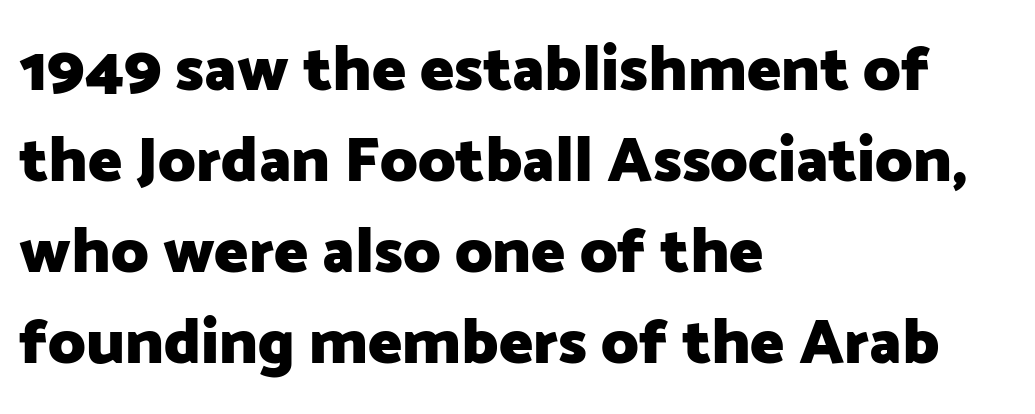
Vertical strokes here are truly vertical. These lines keep a tight, regular rhythm from letter to letter. Character widths vary here, with narrow letters taking less room than wide ones. How heavy is the stroke? Heavy — this is a bold.
